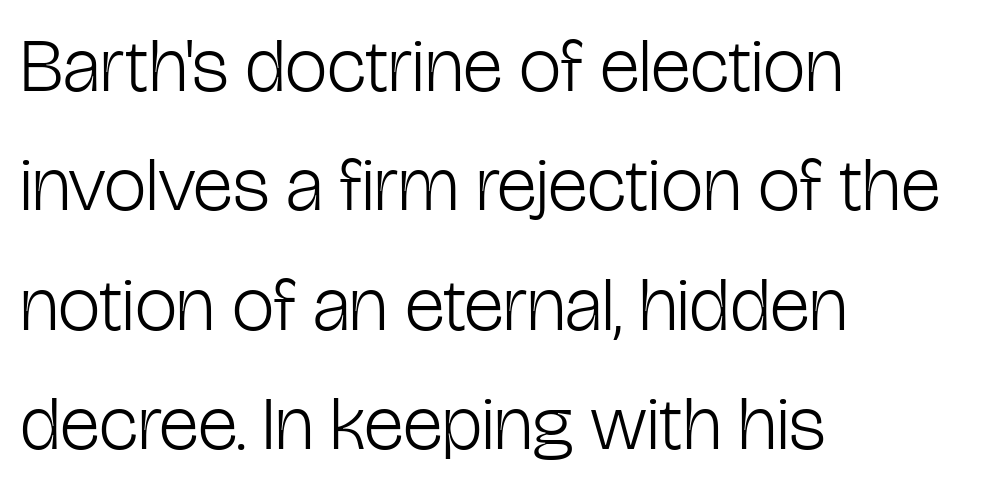
Q: Is the text bold? A: No.
Q: Is the text italic (slanted)? A: No, it is upright.
Q: Is the typeface a serif or a sans-serif typeface? A: Sans-serif.
Q: Is the text underlined? A: No.
Q: How is the paragraph aligned? A: Left-aligned.
Q: Is the spacing between letters normal or unusually wide? A: Normal.
Q: Is the spacing between lines tight, normal or loose? A: Normal.
Q: Width (condensed, normal, or wide)? A: Condensed.
Q: Stroke contrast? A: Low.
Q: x-height? A: Medium.
Q: Monospaced? A: No.
